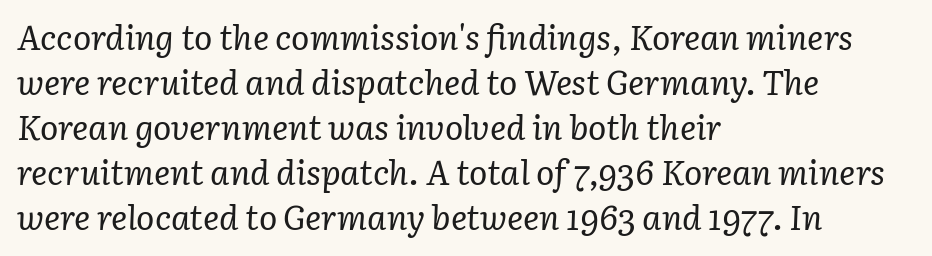
Q: Is the text bold? A: No.
Q: Is the text italic (slanted)? A: Yes, it leans right by about 3 degrees.
Q: Is the typeface a serif or a sans-serif typeface? A: Serif.
Q: Is the text underlined? A: No.
Q: How is the paragraph aligned? A: Left-aligned.
Q: Is the spacing between letters normal or unusually wide? A: Normal.
Q: Is the spacing between lines tight, normal or loose? A: Normal.
Q: Width (condensed, normal, or wide)? A: Normal.
Q: Stroke contrast? A: Low.
Q: x-height? A: Medium.
Q: Monospaced? A: No.
